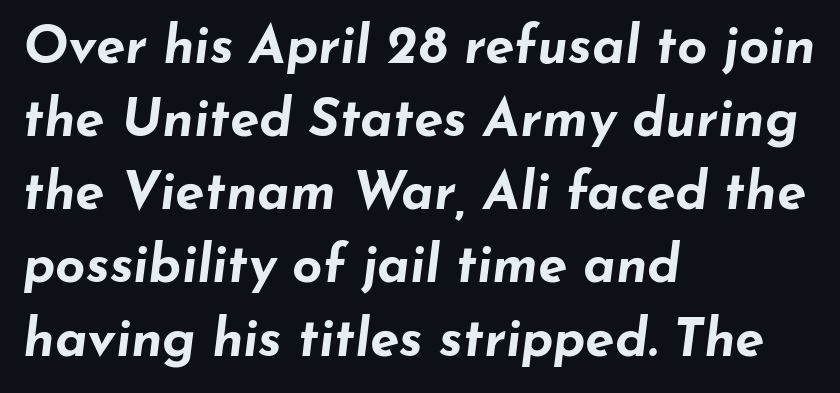
Q: Is the text bold? A: Yes.
Q: Is the text italic (slanted)? A: Yes, it leans right by about 7 degrees.
Q: Is the text underlined? A: No.
Q: How is the paragraph aligned? A: Left-aligned.
Q: Is the spacing between letters normal or unusually wide? A: Normal.
Q: Is the spacing between lines tight, normal or loose? A: Normal.
Q: Width (condensed, normal, or wide)? A: Wide.
Q: Stroke contrast? A: Low.
Q: x-height? A: Small.
Q: Monospaced? A: No.
